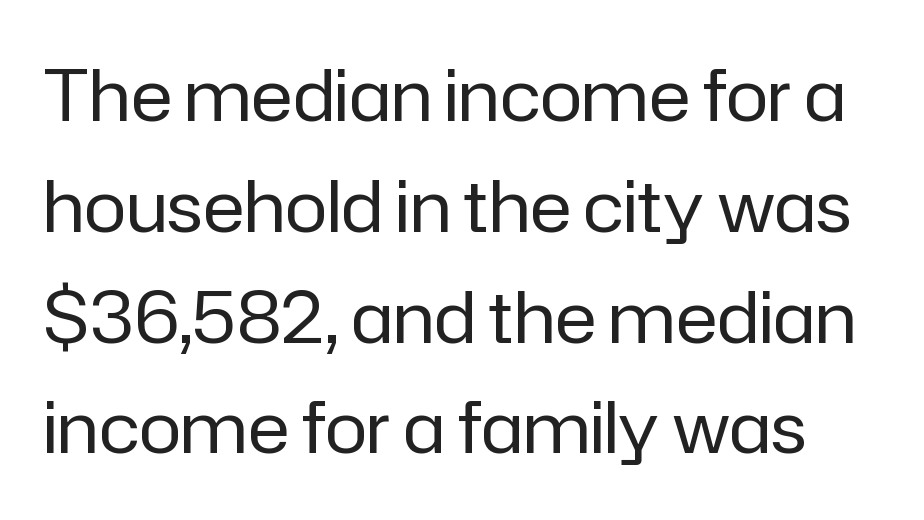
The image shows 71 px regular-weight sans-serif type, upright; set normal line spacing (1.56x), normal letter spacing, not underlined; low stroke contrast and a medium x-height.
